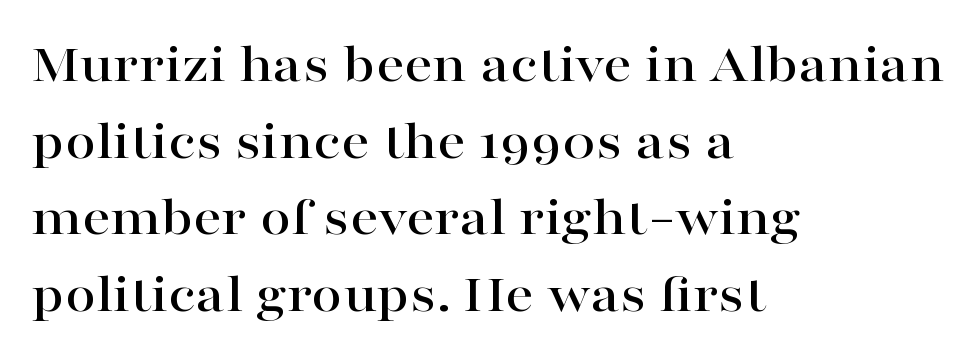
The image shows 56 px wide serif type, upright; set left-aligned, normal line spacing (1.37x), normal letter spacing, not underlined; high stroke contrast and a medium x-height.
